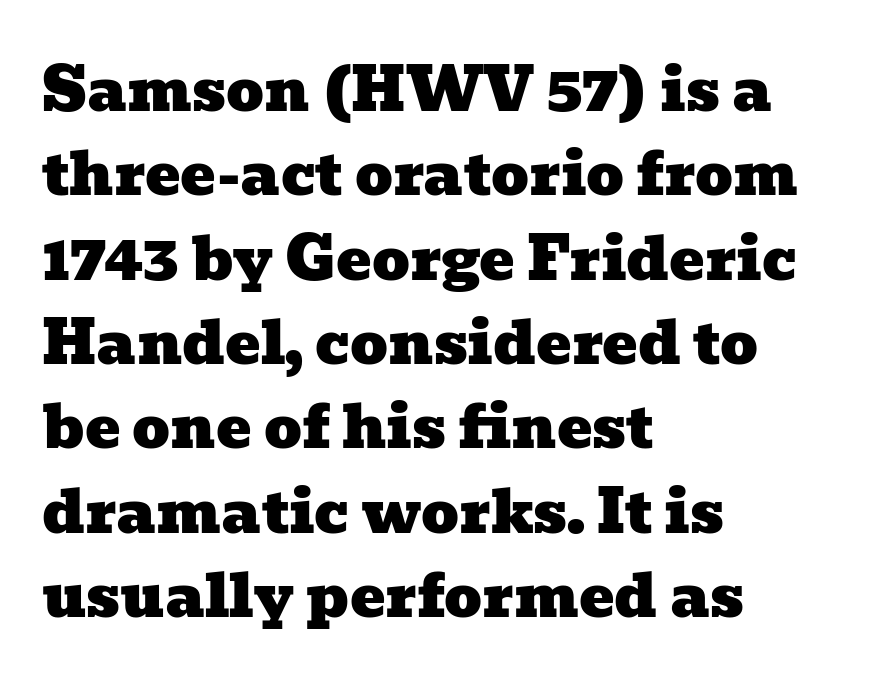
The image shows 59 px wide serif type; set left-aligned, normal line spacing (1.43x), normal letter spacing, not underlined; low stroke contrast and a medium x-height.
